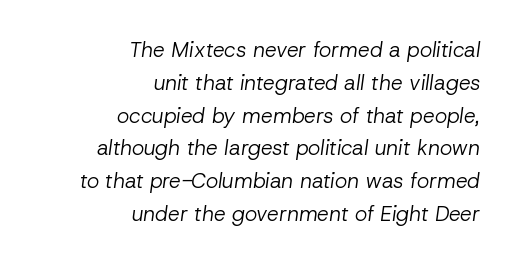
In terms of letterspacing, this is plain default setting. The axis of the letterforms is tilted away from vertical. The lines are quadded right. The weight would be labelled regular, book, light, or lighter still. Vertical spacing — default. Lines of text with bare space underneath.
